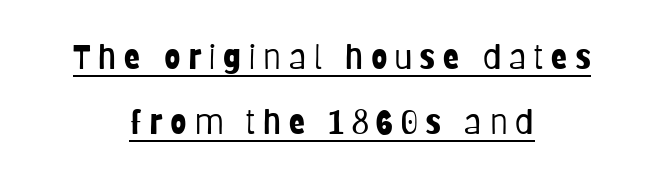
The image shows 33 px light, condensed sans-serif type, upright; set centered, loose line spacing (1.98x), unusually wide letter spacing (+0.23 em), underlined; low stroke contrast and a large x-height.
